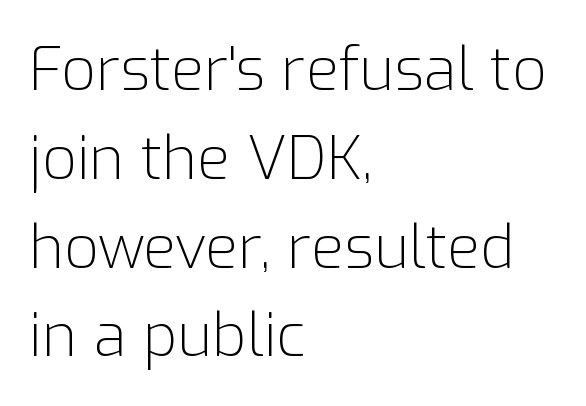
The type family on display is of the sans-serif kind. Plain, unruled lines of type. Character widths vary here, with narrow letters taking less room than wide ones. Characters remain perfectly vertical along every line. The passage shown is not bold in any degree. Nothing unusual about the tracking: characters are spaced as the font intends.
